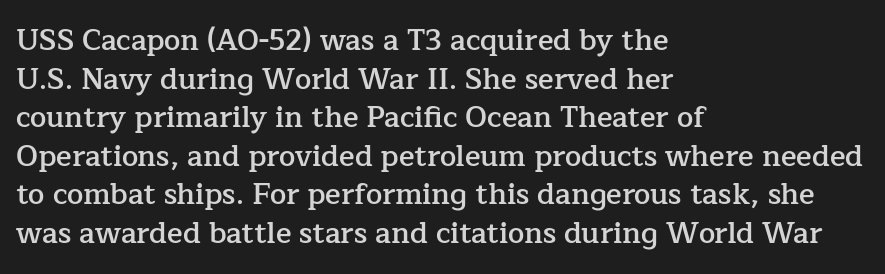
Q: Is the text bold? A: Semi-bold.
Q: Is the text italic (slanted)? A: No, it is upright.
Q: Is the typeface a serif or a sans-serif typeface? A: Serif.
Q: Is the text underlined? A: No.
Q: How is the paragraph aligned? A: Left-aligned.
Q: Is the spacing between letters normal or unusually wide? A: Normal.
Q: Is the spacing between lines tight, normal or loose? A: Normal.
Q: Width (condensed, normal, or wide)? A: Normal.
Q: Stroke contrast? A: Low.
Q: x-height? A: Medium.
Q: Monospaced? A: No.
